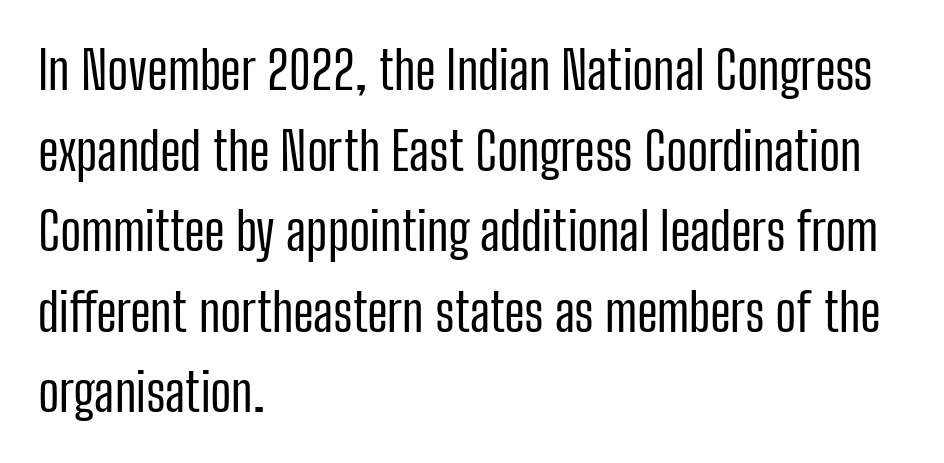
The image shows 52 px regular-weight, condensed sans-serif type, upright; set left-aligned, normal line spacing (1.55x), normal letter spacing, not underlined; low stroke contrast and a medium x-height.
